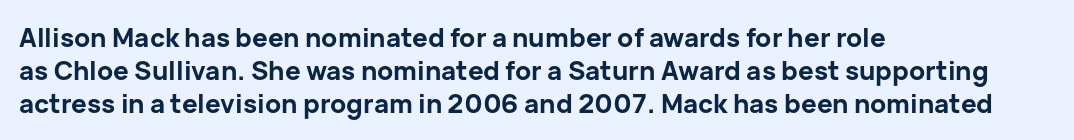
Q: Is the text bold? A: Yes.
Q: Is the text italic (slanted)? A: No, it is upright.
Q: Is the text underlined? A: No.
Q: How is the paragraph aligned? A: Left-aligned.
Q: Is the spacing between letters normal or unusually wide? A: Normal.
Q: Is the spacing between lines tight, normal or loose? A: Normal.
